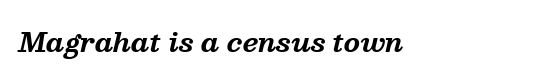
The image shows 26 px bold type, italic (leaning right); set normal letter spacing, not underlined.
